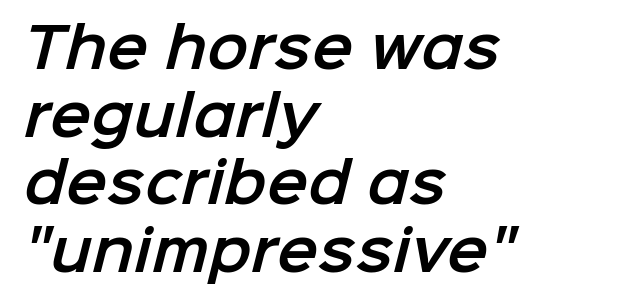
{"serif": "no", "width": "normal", "stroke_contrast": "low", "x_height": "medium", "monospaced": "no", "underline": "no", "align": "left", "line_spacing_ratio": 1.23, "letter_spacing": "normal", "letter_spacing_em": 0.0, "glyph_px": 55}
